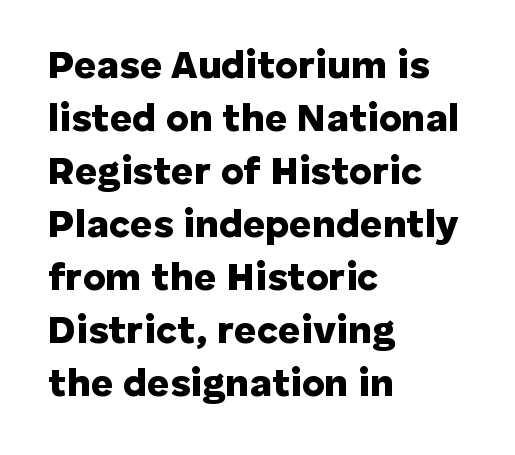
The passage shown has conventional tracking throughout. Bold? Absolutely — the strokes are thick and heavy. What's the leading like? Ordinary, nothing unusual. The lines are quadded left. A typesetter would call this proportional, since set widths differ per character.
